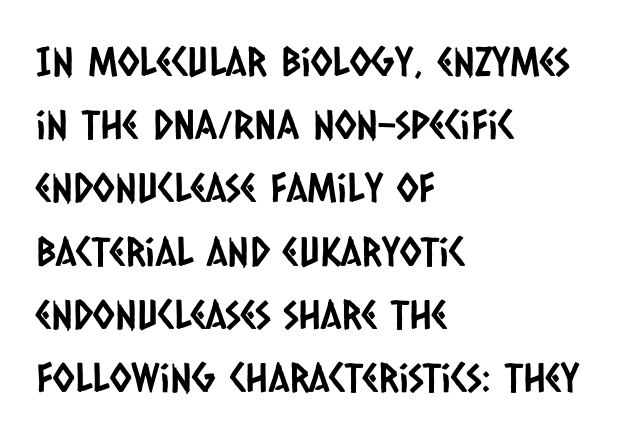
The image shows 40 px condensed sans-serif type; set left-aligned, normal line spacing (1.58x), normal letter spacing, not underlined; low stroke contrast and a large x-height.
